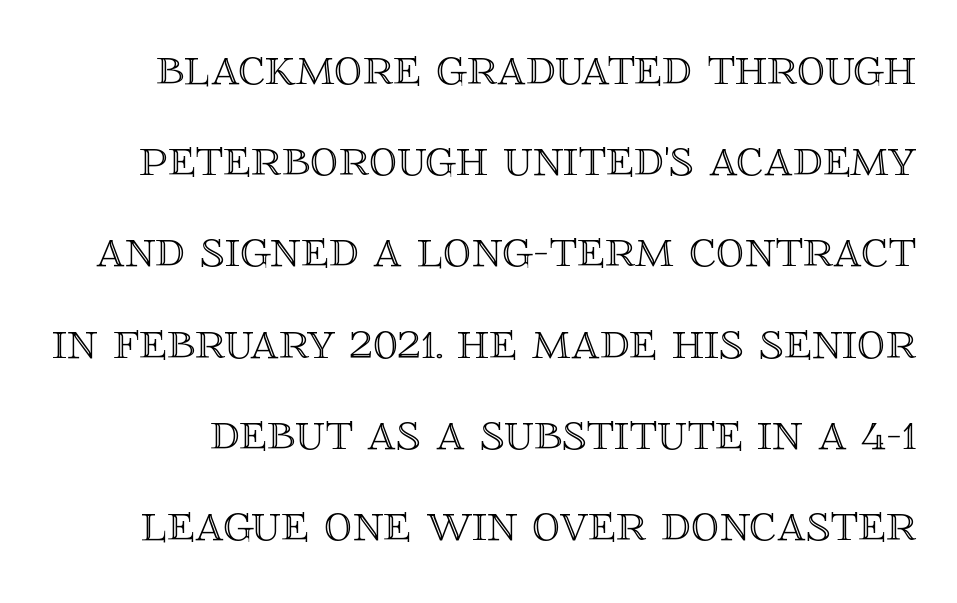
Q: Is the text italic (slanted)? A: No, it is upright.
Q: Is the text underlined? A: No.
Q: Is the spacing between letters normal or unusually wide? A: Normal.
Q: Is the spacing between lines tight, normal or loose? A: Normal.
Q: Width (condensed, normal, or wide)? A: Normal.
Q: x-height? A: Large.
Q: Monospaced? A: No.
